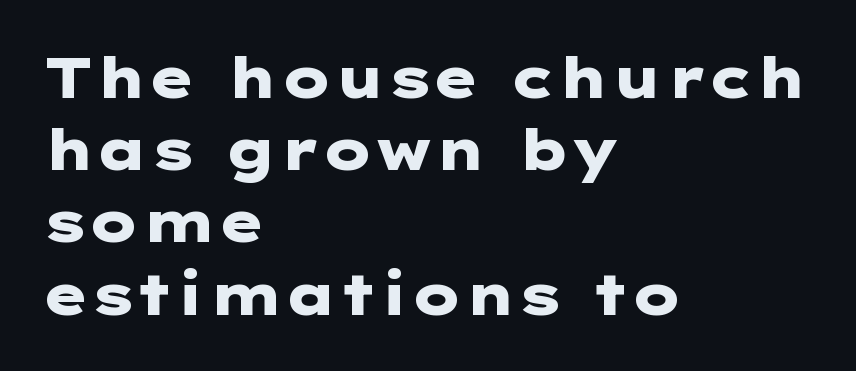
{"serif": "no", "italic": "no", "bold": "yes", "weight": "heavy", "width": "wide", "stroke_contrast": "low", "x_height": "medium", "underline": "no", "align": "left", "line_spacing": "normal", "line_spacing_ratio": 1.29, "letter_spacing": "normal", "letter_spacing_em": 0.0, "glyph_px": 56}
